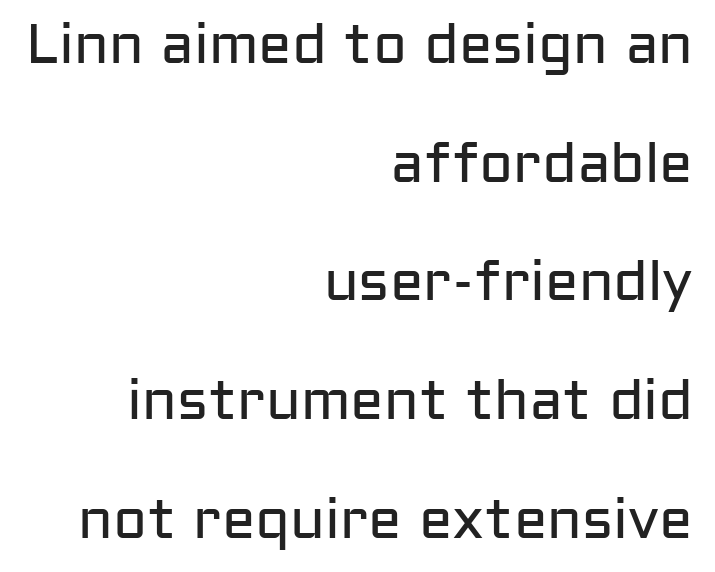
The image shows 56 px regular-weight sans-serif type, upright; set right-aligned, loose line spacing (2.12x), normal letter spacing, not underlined; low stroke contrast and a medium x-height.
